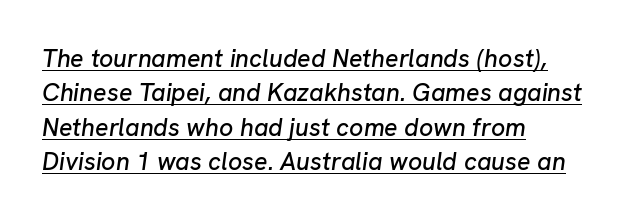
The image shows 25 px text type, italic (leaning right); set left-aligned, normal line spacing (1.38x), normal letter spacing, underlined.
